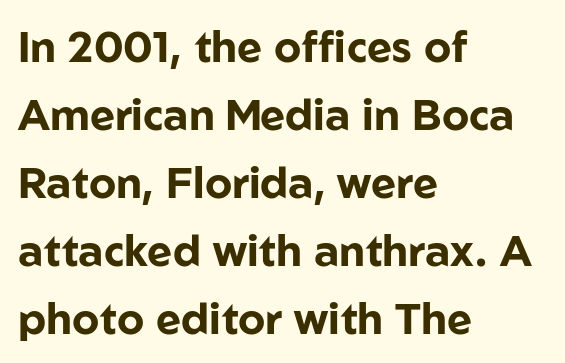
Q: Is the text bold? A: Yes.
Q: Is the text italic (slanted)? A: No, it is upright.
Q: Is the typeface a serif or a sans-serif typeface? A: Sans-serif.
Q: Is the text underlined? A: No.
Q: How is the paragraph aligned? A: Left-aligned.
Q: Is the spacing between letters normal or unusually wide? A: Normal.
Q: Is the spacing between lines tight, normal or loose? A: Normal.
Q: Width (condensed, normal, or wide)? A: Normal.
Q: Stroke contrast? A: Low.
Q: x-height? A: Medium.
Q: Monospaced? A: No.
